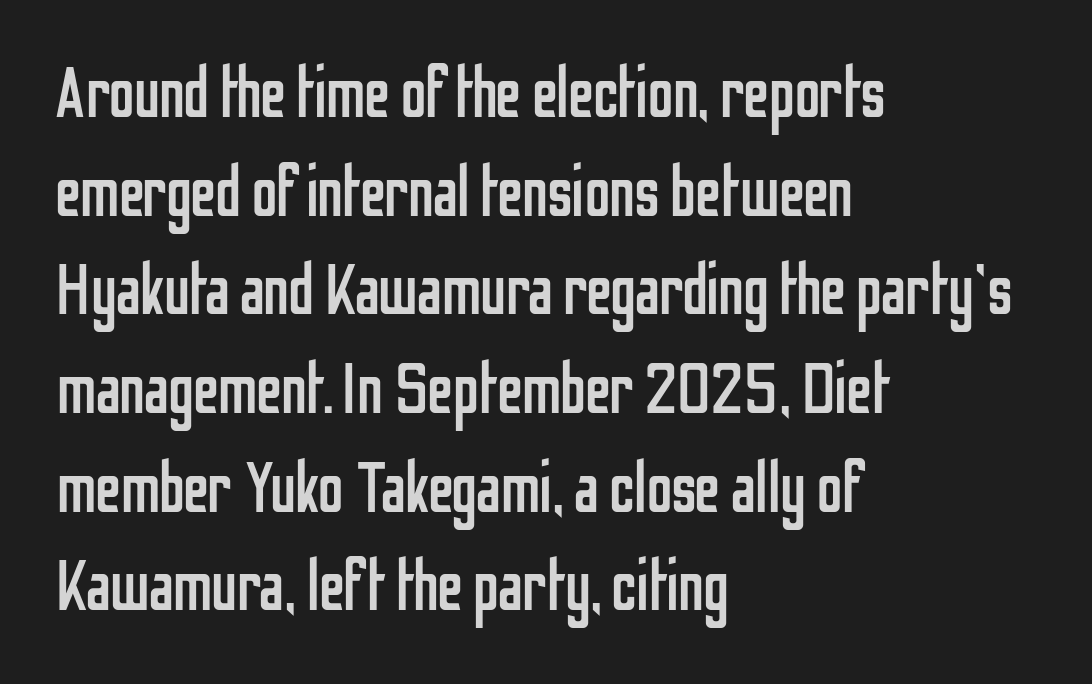
The image shows 72 px regular-weight, condensed sans-serif type, upright; set left-aligned, normal line spacing (1.37x), normal letter spacing, not underlined; low stroke contrast and a medium x-height.
